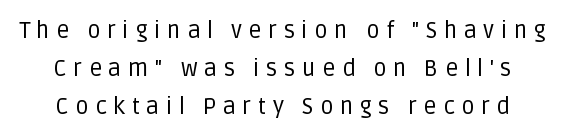
A light-to-regular cut is what we see here. The area under the type is left untouched. The font's upright variant was chosen for this text. What's the leading like? Ordinary, nothing unusual. The face used here is rendered with a markedly widened letterfit.
